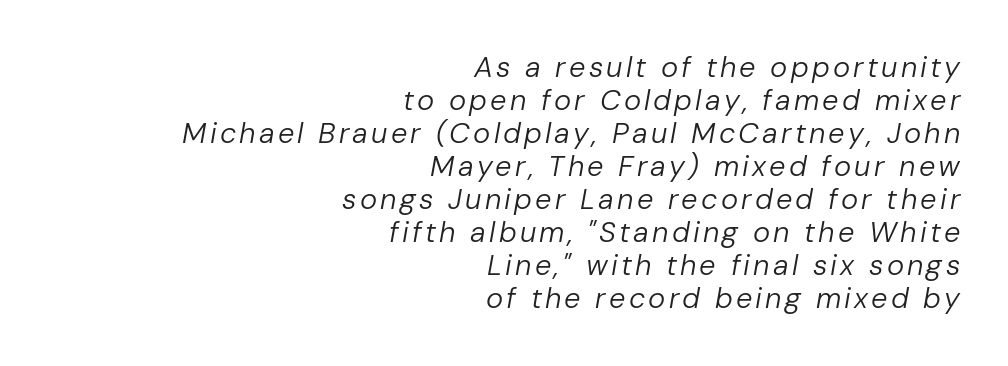
Q: Is the text bold? A: No.
Q: Is the text italic (slanted)? A: Yes, it leans right by about 10 degrees.
Q: Is the text underlined? A: No.
Q: How is the paragraph aligned? A: Right-aligned.
Q: Is the spacing between lines tight, normal or loose? A: Tight.
Q: Width (condensed, normal, or wide)? A: Normal.
Q: Stroke contrast? A: Low.
Q: x-height? A: Medium.
Q: Monospaced? A: No.
